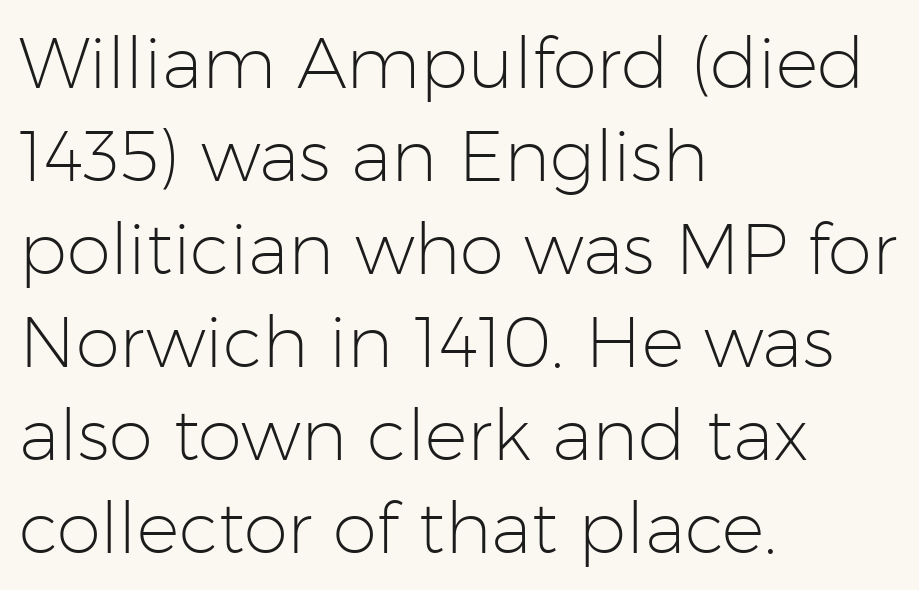
The image shows 71 px light sans-serif type, upright; set left-aligned, normal line spacing (1.31x), normal letter spacing, not underlined; low stroke contrast and a medium x-height.
